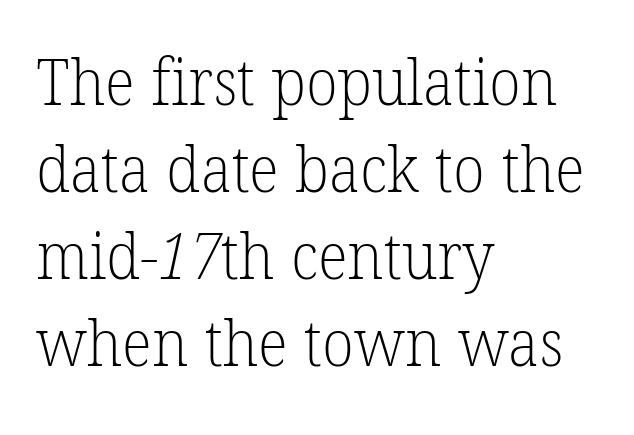
Q: Is the text bold? A: No.
Q: Is the typeface a serif or a sans-serif typeface? A: Serif.
Q: Is the text underlined? A: No.
Q: How is the paragraph aligned? A: Left-aligned.
Q: Is the spacing between letters normal or unusually wide? A: Normal.
Q: Is the spacing between lines tight, normal or loose? A: Normal.
Q: Width (condensed, normal, or wide)? A: Normal.
Q: Stroke contrast? A: Low.
Q: x-height? A: Medium.
Q: Monospaced? A: No.
